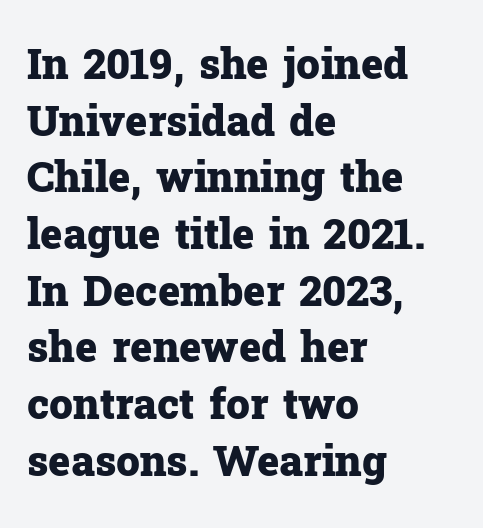
Q: Is the text bold? A: Yes.
Q: Is the text italic (slanted)? A: No, it is upright.
Q: Is the typeface a serif or a sans-serif typeface? A: Serif.
Q: Is the text underlined? A: No.
Q: How is the paragraph aligned? A: Left-aligned.
Q: Is the spacing between letters normal or unusually wide? A: Normal.
Q: Is the spacing between lines tight, normal or loose? A: Normal.
Q: Width (condensed, normal, or wide)? A: Normal.
Q: Stroke contrast? A: Low.
Q: x-height? A: Medium.
Q: Monospaced? A: No.
